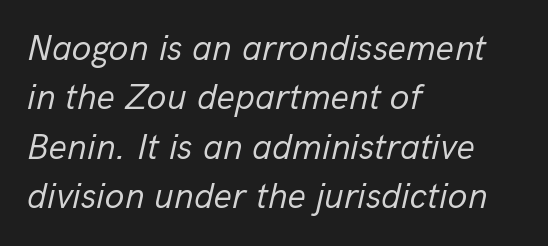
No extra tracking has been applied to these lines. Beneath every word, the page is bare. One glance says typical: line gaps are just what's usual. A light-to-regular cut is what we see here. The face used here has a pronounced slope to its letters. Horizontal alignment here is leftward, the default for most running prose.
